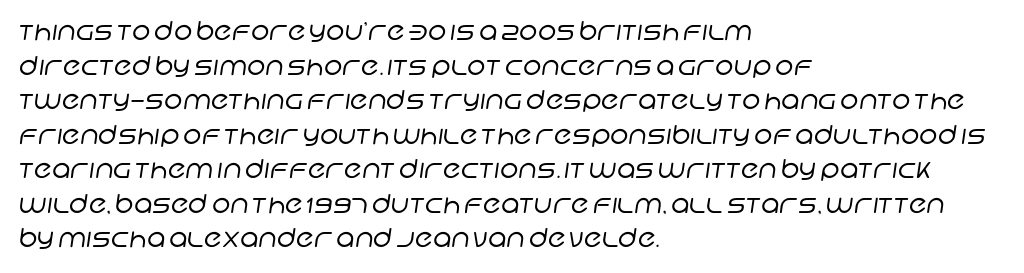
The passage shown stacks its lines at a standard gap. The lines in this sample share a left origin and differ only in where they stop. Words appear dense and cohesive because spacing is normal. Only glyphs here, with clear space below each row. Ink coverage per letter is moderate at most.
